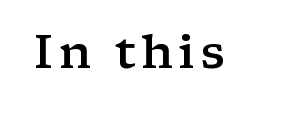
The foot of each line stays bare and open. This sample has the flowing, uneven cadence of proportional lettering. When letters stand straight like this, we call the style roman or upright. What kind of face is this? One with serifs. Is the type bold? Partly — it's a semibold, heavier than regular but not fully bold.
